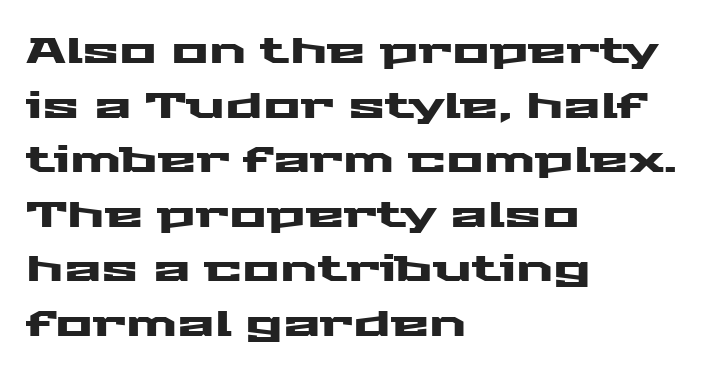
The image shows 35 px wide sans-serif type, upright; set left-aligned, normal line spacing (1.56x), normal letter spacing, not underlined; medium stroke contrast and a medium x-height.
